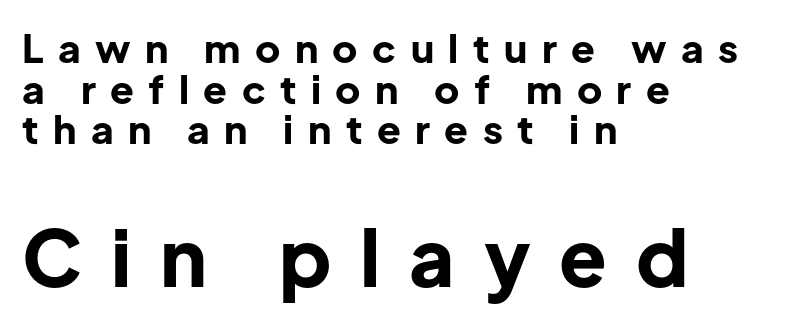
Q: Is the text bold? A: Yes.
Q: Is the text italic (slanted)? A: No, it is upright.
Q: Is the typeface a serif or a sans-serif typeface? A: Sans-serif.
Q: Is the text underlined? A: No.
Q: How is the paragraph aligned? A: Left-aligned.
Q: Is the spacing between letters normal or unusually wide? A: Unusually wide.
Q: Is the spacing between lines tight, normal or loose? A: Tight.
Q: Which block of text is set in a larger size, the first (top) or the second (bottom)? A: The second (bottom) one.
Q: Width (condensed, normal, or wide)? A: Normal.
Q: Stroke contrast? A: Low.
Q: x-height? A: Medium.
Q: Monospaced? A: No.
